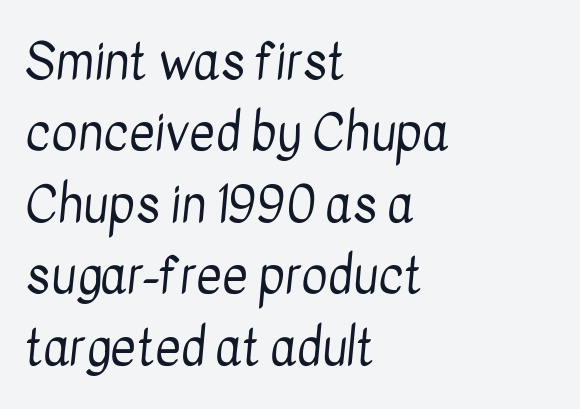
{"serif": "no", "bold": "no", "weight": "regular", "width": "condensed", "stroke_contrast": "low", "x_height": "medium", "monospaced": "no", "underline": "no", "align": "left", "line_spacing": "normal", "line_spacing_ratio": 1.43, "letter_spacing": "normal", "letter_spacing_em": 0.0, "glyph_px": 50}
